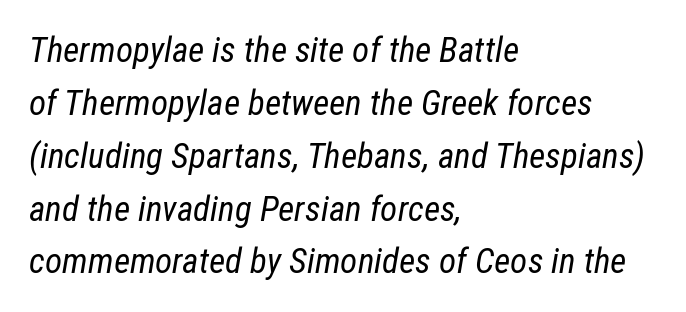
The image shows 35 px regular-weight, condensed type, italic (leaning right); set left-aligned, normal line spacing (1.51x), normal letter spacing, not underlined; low stroke contrast and a medium x-height.
